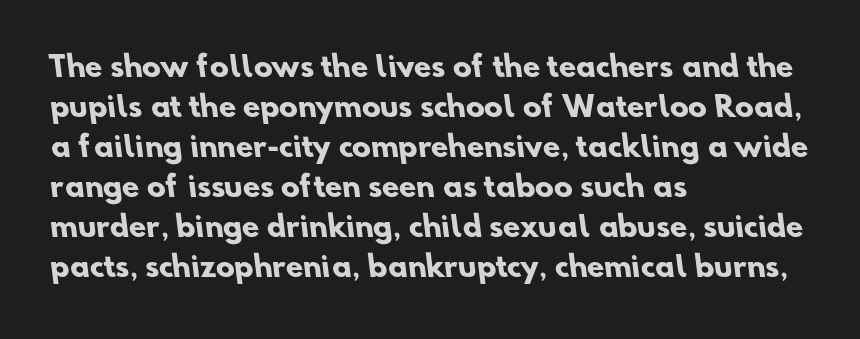
Q: Is the text bold? A: Yes.
Q: Is the typeface a serif or a sans-serif typeface? A: Sans-serif.
Q: Is the text underlined? A: No.
Q: How is the paragraph aligned? A: Left-aligned.
Q: Is the spacing between letters normal or unusually wide? A: Normal.
Q: Is the spacing between lines tight, normal or loose? A: Normal.
Q: Width (condensed, normal, or wide)? A: Normal.
Q: Stroke contrast? A: Low.
Q: x-height? A: Small.
Q: Monospaced? A: No.
